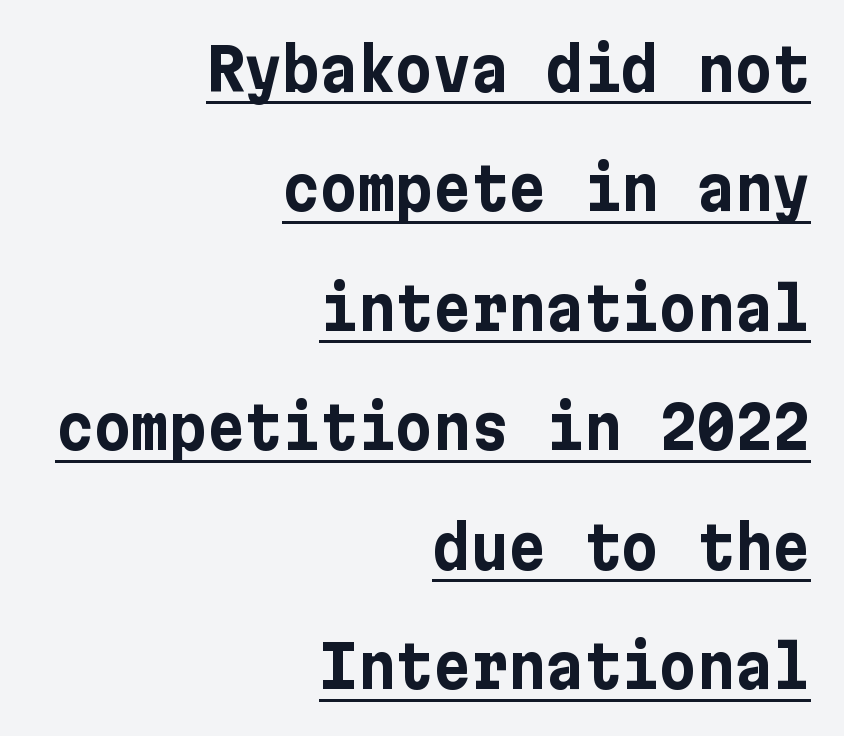
Quick note: underline on. If you drew a line through each stem, it would be perfectly vertical. This rendering employs a face without finishing strokes, i.e., a sans-serif. The text block is weighted toward the right margin, trailing off unevenly leftward. In terms of letterspacing, this is plain default setting.
